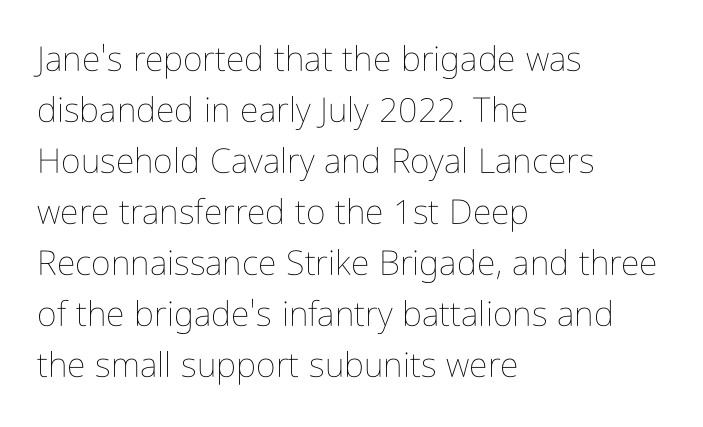
Baseline-to-baseline distance is the conventional proportion of letter height. Inter-character spacing is left at the font's built-in metrics. Caption: multi-line text, flush left, ragged right. Words float on clear page, feet unadorned. No chunkiness to these letters — they're not bold. Ascenders rise straight up at ninety degrees.
